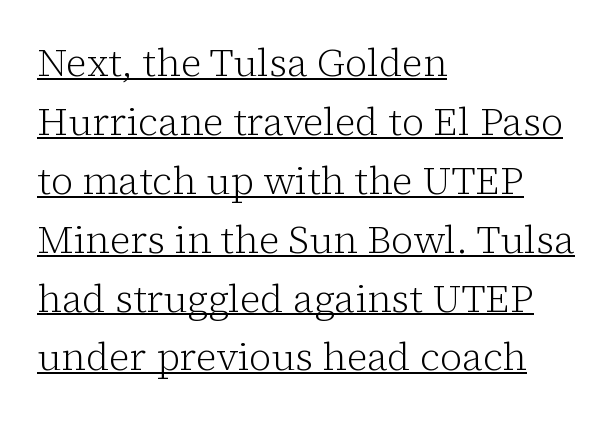
Q: Is the text bold? A: No.
Q: Is the text italic (slanted)? A: No, it is upright.
Q: Is the typeface a serif or a sans-serif typeface? A: Serif.
Q: Is the text underlined? A: Yes.
Q: How is the paragraph aligned? A: Left-aligned.
Q: Is the spacing between letters normal or unusually wide? A: Normal.
Q: Is the spacing between lines tight, normal or loose? A: Normal.
Q: Width (condensed, normal, or wide)? A: Normal.
Q: Stroke contrast? A: Low.
Q: x-height? A: Medium.
Q: Monospaced? A: No.
